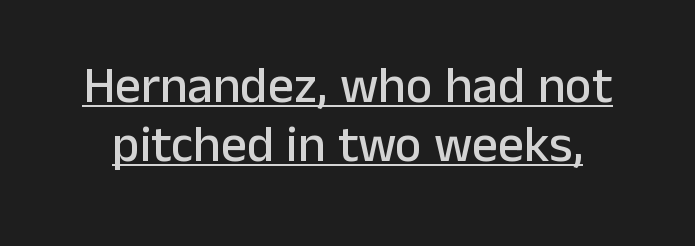
This sample has the flowing, uneven cadence of proportional lettering. Posture: vertical. Is there an underline? Yes — a line sits under the letters. The passage shown is typeset with a sans-serif family.
